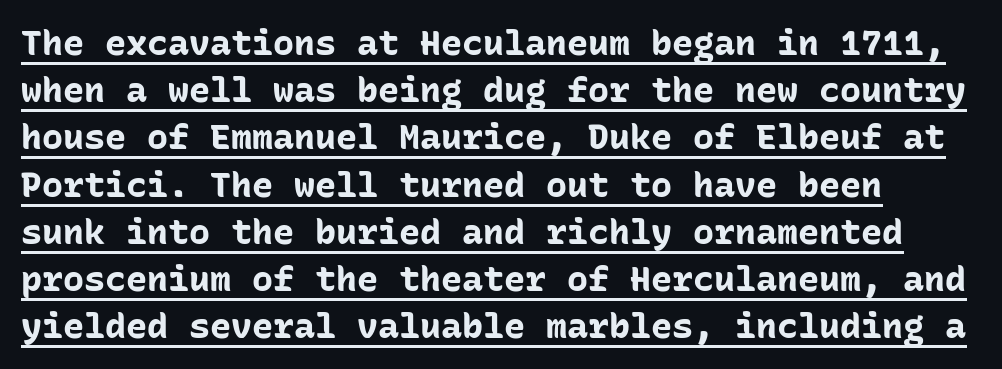
These lines sit exactly where default settings would place them. Italic? Not at all — the glyphs are vertical. Decoration check: the copy is underlined. I'd call this a sans setting — the letters go barefoot. Compared with an ordinary text face, these strokes are far heavier — a full bold.
